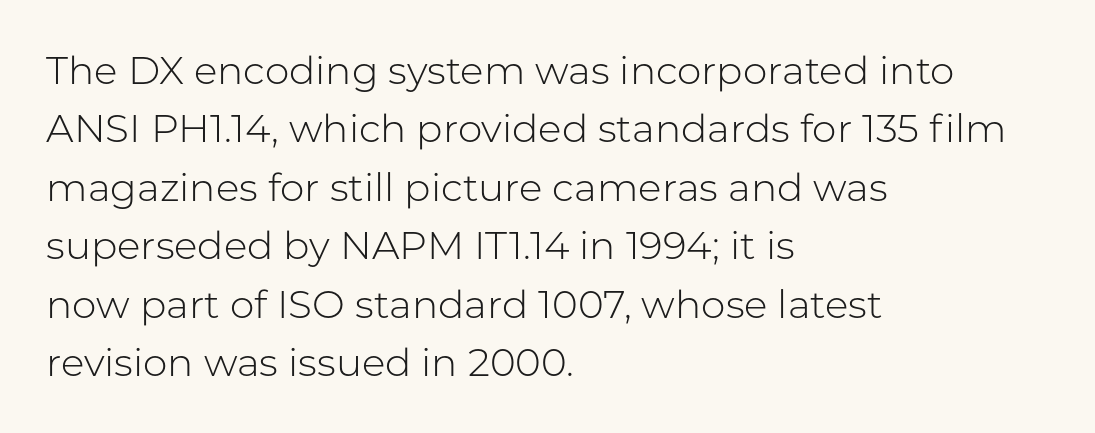
Q: Is the text bold? A: No.
Q: Is the text italic (slanted)? A: No, it is upright.
Q: Is the typeface a serif or a sans-serif typeface? A: Sans-serif.
Q: Is the text underlined? A: No.
Q: How is the paragraph aligned? A: Left-aligned.
Q: Is the spacing between letters normal or unusually wide? A: Normal.
Q: Is the spacing between lines tight, normal or loose? A: Normal.
Q: Width (condensed, normal, or wide)? A: Normal.
Q: Stroke contrast? A: Low.
Q: x-height? A: Medium.
Q: Monospaced? A: No.
